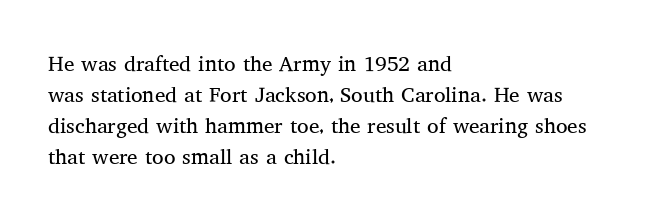
The image shows 21 px text type, upright; set left-aligned, normal line spacing (1.47x), normal letter spacing, not underlined.
